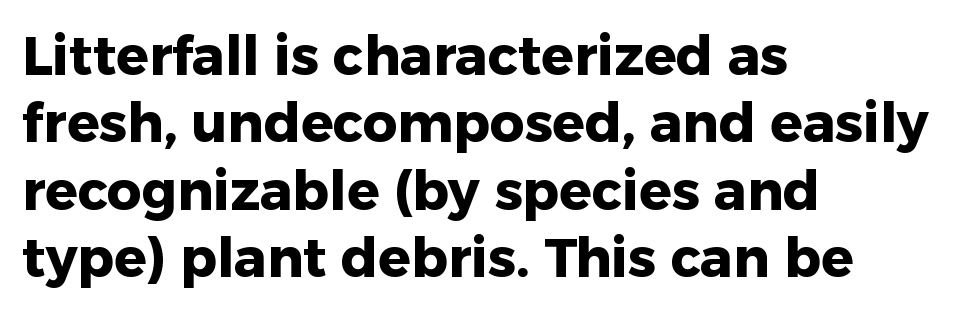
The image shows 54 px heavy sans-serif type, upright; set left-aligned, normal line spacing (1.25x), normal letter spacing, not underlined; low stroke contrast and a medium x-height.
